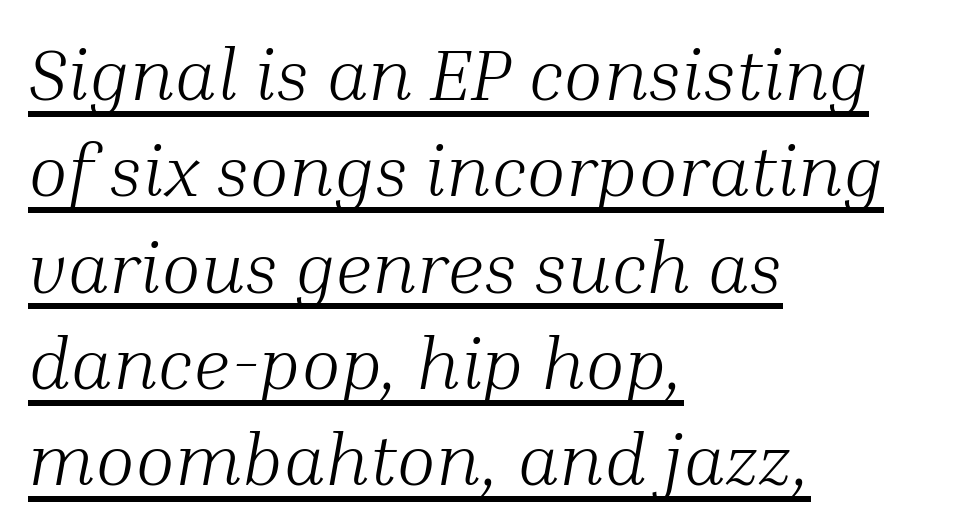
This block has exactly the height ordinary leading produces. Tracking value appears to be zero — textbook default spacing. Caption: face not bold, strokes unweighted. The rendering uses the underline text-decoration. Looks like regular typesetting: each glyph gets only the width it needs. Layout note: lines flush left.
